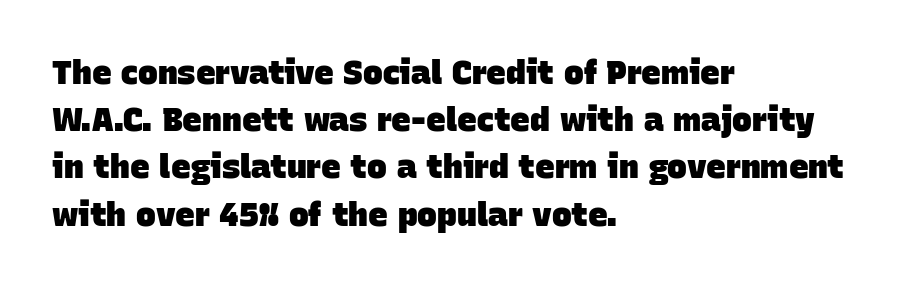
{"serif": "no", "bold": "yes", "weight": "heavy", "width": "normal", "stroke_contrast": "low", "x_height": "large", "monospaced": "no", "underline": "no", "align": "left", "line_spacing": "normal", "line_spacing_ratio": 1.43, "letter_spacing": "normal", "letter_spacing_em": 0.0, "glyph_px": 33}
